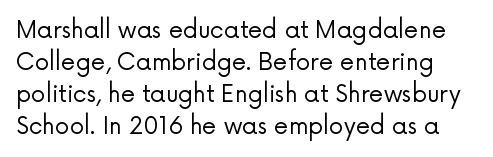
{"italic": "no", "bold": "no", "underline": "no", "line_spacing": "normal", "line_spacing_ratio": 1.39, "letter_spacing": "normal", "letter_spacing_em": 0.0, "glyph_px": 23}
